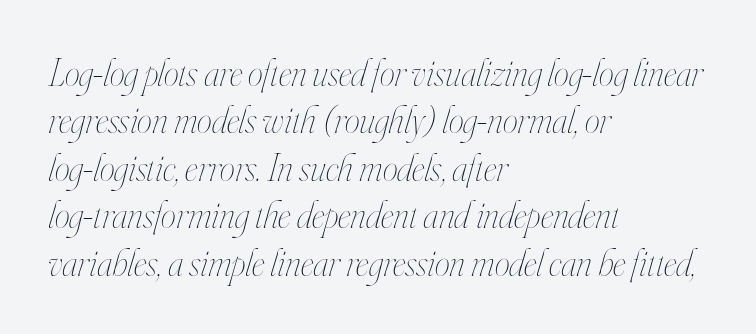
{"italic": "yes", "lean": "right", "slant_degrees": 16, "bold": "no", "weight": "thin", "width": "condensed", "stroke_contrast": "high", "x_height": "small", "monospaced": "no", "underline": "no", "align": "left", "line_spacing": "normal", "line_spacing_ratio": 1.25, "letter_spacing": "normal", "letter_spacing_em": 0.0, "glyph_px": 38}
